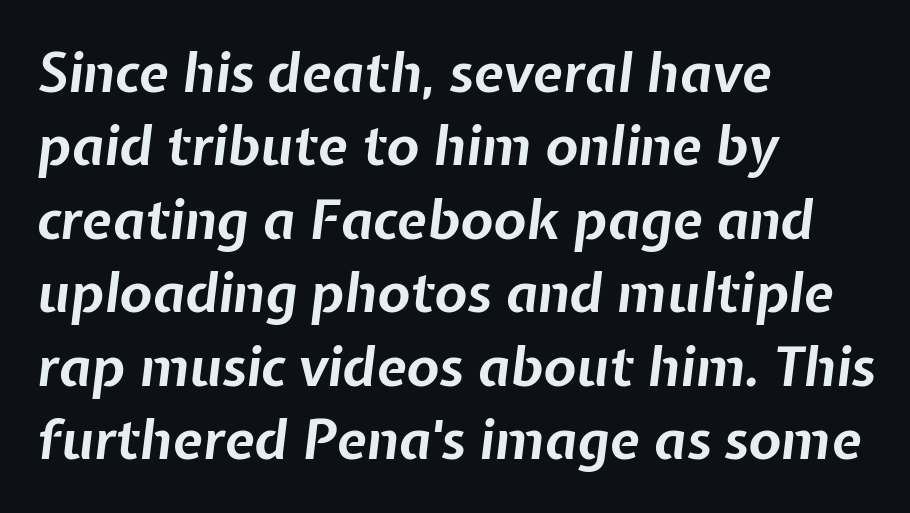
{"italic": "yes", "lean": "right", "slant_degrees": 7, "bold": "yes", "weight": "bold", "width": "normal", "stroke_contrast": "low", "x_height": "medium", "monospaced": "no", "underline": "no", "align": "left", "line_spacing": "normal", "line_spacing_ratio": 1.36, "letter_spacing": "normal", "letter_spacing_em": 0.0, "glyph_px": 54}
